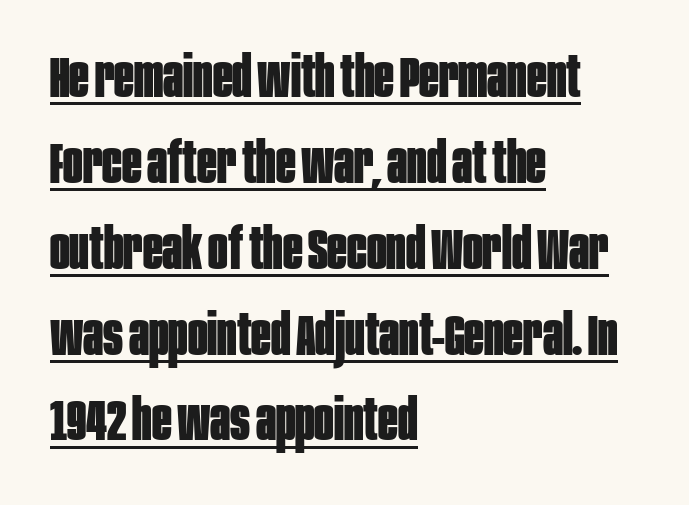
Nobody touched the tracking dial on this one. Proportional: the letters do not fall into vertical columns. The passage shown stacks its lines at a standard gap. Does the lettering tilt? It doesn't — this is upright. Emphasis is given by a line drawn under the lettering.
